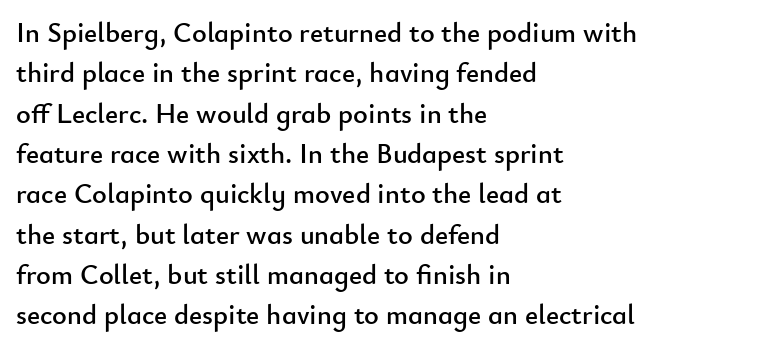
{"serif": "no", "italic": "no", "width": "normal", "stroke_contrast": "low", "x_height": "small", "monospaced": "no", "underline": "no", "align": "left", "line_spacing": "normal", "line_spacing_ratio": 1.44, "letter_spacing": "normal", "letter_spacing_em": 0.0, "glyph_px": 28}
